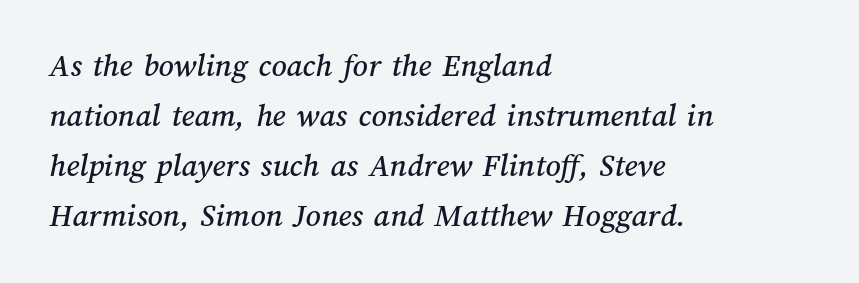
The strip under each line holds only bare page. These lines are rendered in a variable-pitch font. Interline gaps are of average width in this sample. The setting favours the left margin, as ordinary paragraphs usually do. What stands out about the letter spacing? Nothing — it is the standard amount.
